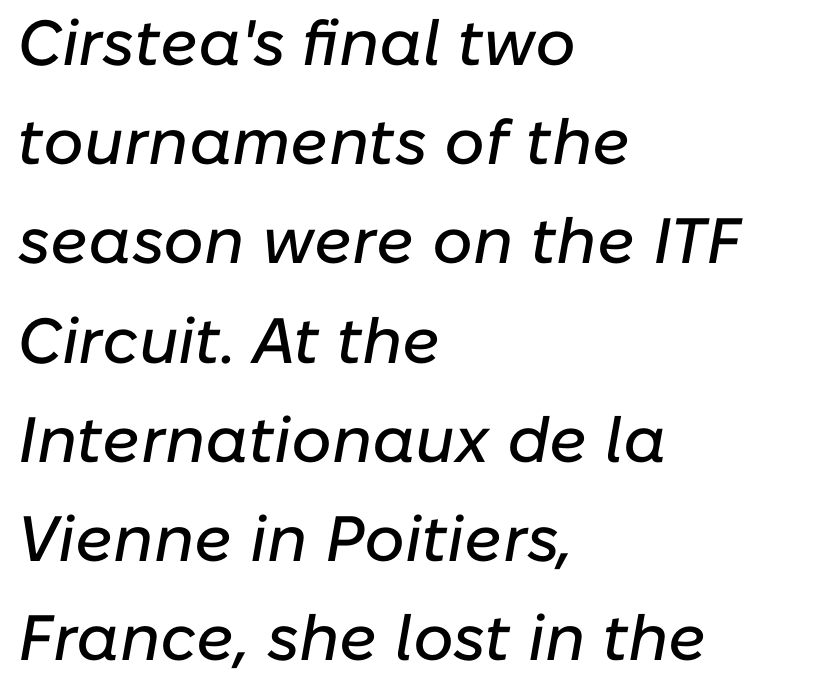
Q: Is the text italic (slanted)? A: Yes, it leans right by about 10 degrees.
Q: Is the text underlined? A: No.
Q: How is the paragraph aligned? A: Left-aligned.
Q: Is the spacing between letters normal or unusually wide? A: Normal.
Q: Is the spacing between lines tight, normal or loose? A: Normal.
Q: Width (condensed, normal, or wide)? A: Normal.
Q: Stroke contrast? A: Low.
Q: x-height? A: Medium.
Q: Monospaced? A: No.
